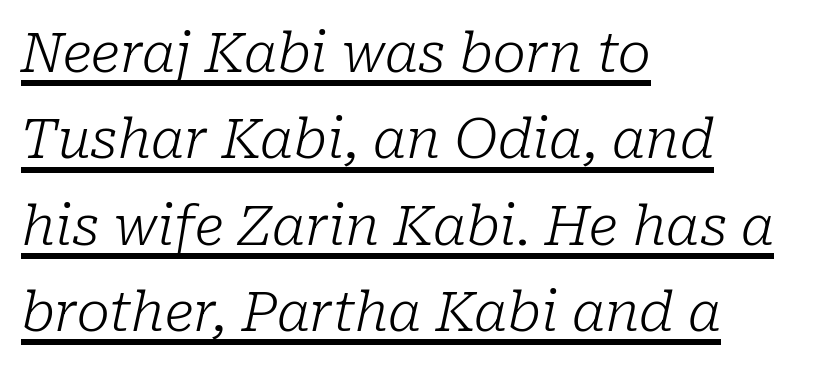
Slanted lettering throughout. A classic flush-left, rag-right setting is used for this passage. Has an underline been added? It has. The horizontal fit of the characters is conventional and even. Stems and bowls with no extra thickness — not bold.
